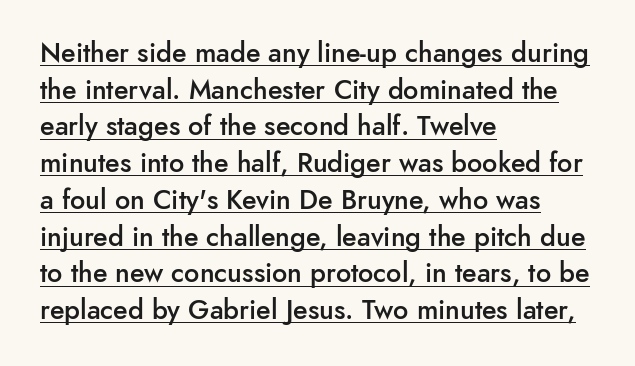
Q: Is the text bold? A: Semi-bold.
Q: Is the text italic (slanted)? A: No, it is upright.
Q: Is the text underlined? A: Yes.
Q: How is the paragraph aligned? A: Left-aligned.
Q: Is the spacing between letters normal or unusually wide? A: Normal.
Q: Is the spacing between lines tight, normal or loose? A: Normal.
